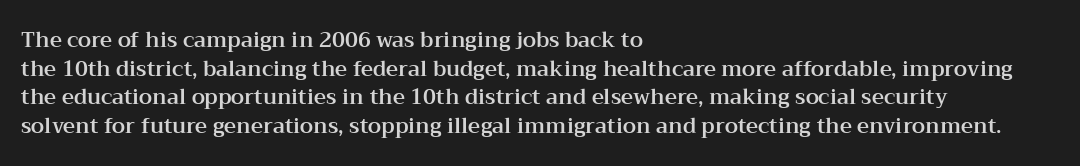
The rendering keeps characters at their native spacing. Does the lettering tilt? It doesn't — this is upright. Descender tails drop into unmarked territory. The lines sit at an ordinary, default distance from one another. One-word summary of the alignment: left.
